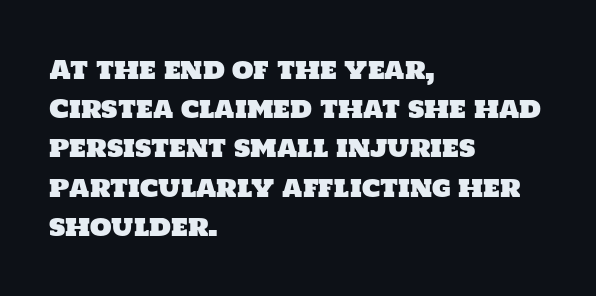
The lines are quadded left. Observe the ordinary spacing: letters are neighbours, not strangers. The string is rendered with underlining switched off. Each new line begins a customary step beneath the previous one.
